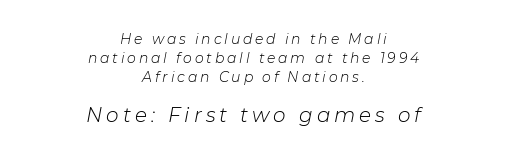
{"italic": "yes", "lean": "right", "slant_degrees": 11, "bold": "no", "underline": "no", "align": "center", "line_spacing": "normal", "line_spacing_ratio": 1.34, "letter_spacing": "wide", "letter_spacing_em": 0.2, "larger_block": "second", "size_ratio": 1.43, "glyph_px": 20}
